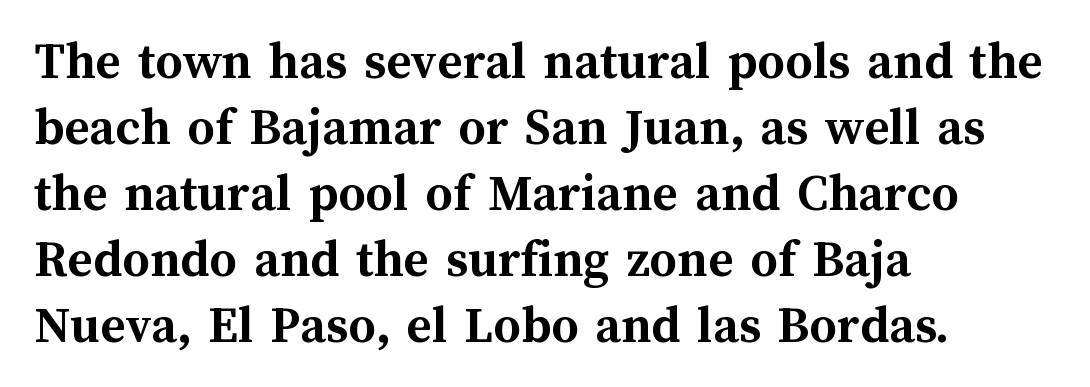
Q: Is the text bold? A: Yes.
Q: Is the text italic (slanted)? A: No, it is upright.
Q: Is the text underlined? A: No.
Q: How is the paragraph aligned? A: Left-aligned.
Q: Is the spacing between letters normal or unusually wide? A: Normal.
Q: Width (condensed, normal, or wide)? A: Normal.
Q: Stroke contrast? A: Medium.
Q: x-height? A: Medium.
Q: Monospaced? A: No.
